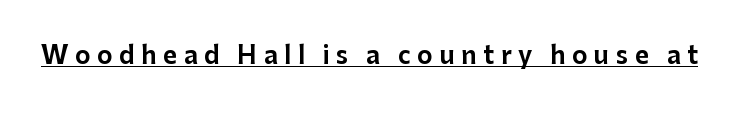
The image shows 24 px text type, upright; set unusually wide letter spacing (+0.27 em), underlined.
